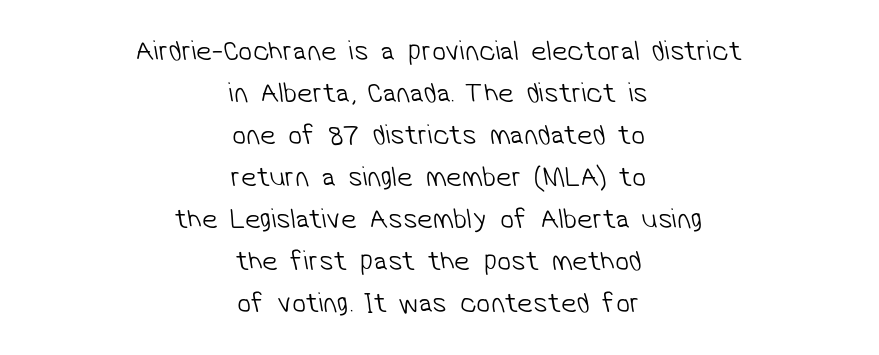
{"serif": "no", "bold": "no", "weight": "light", "width": "normal", "stroke_contrast": "low", "x_height": "medium", "monospaced": "no", "underline": "no", "align": "center", "line_spacing": "normal", "line_spacing_ratio": 1.5, "letter_spacing": "normal", "letter_spacing_em": 0.0, "glyph_px": 28}
